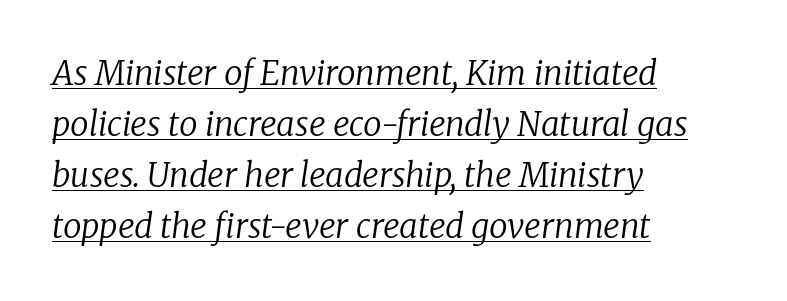
{"serif": "yes", "italic": "yes", "lean": "right", "slant_degrees": 8, "bold": "no", "weight": "regular", "width": "normal", "stroke_contrast": "low", "x_height": "medium", "monospaced": "no", "underline": "yes", "align": "left", "line_spacing": "normal", "line_spacing_ratio": 1.55, "letter_spacing": "normal", "letter_spacing_em": 0.0, "glyph_px": 33}
